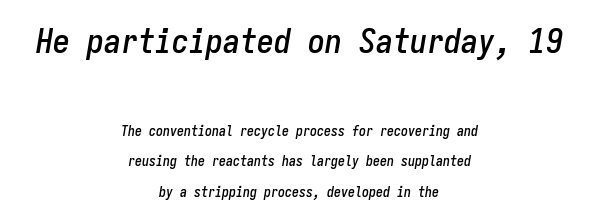
The image shows 34 px condensed type, italic (leaning right), monospaced; set centered, loose line spacing (2.19x), normal letter spacing, not underlined; the first (top) block is 2.43x larger; low stroke contrast and a medium x-height.
